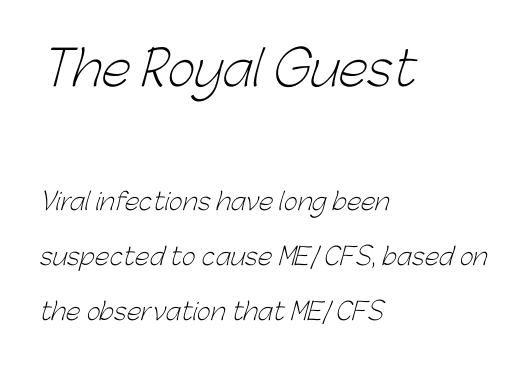
The font family rendered here belongs to the sans-serif group. A typesetter would call this proportional, since set widths differ per character. The letters look calm and open, with moderate or lighter stems. In terms of letterspacing, this is plain default setting.
